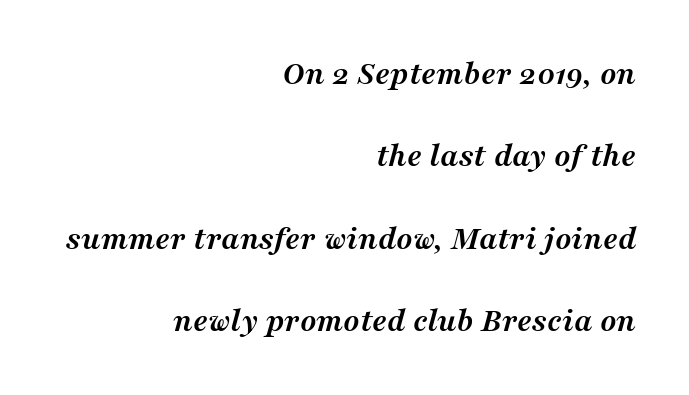
Q: Is the text bold? A: Yes.
Q: Is the text italic (slanted)? A: Yes, it leans right by about 16 degrees.
Q: Is the typeface a serif or a sans-serif typeface? A: Serif.
Q: Is the text underlined? A: No.
Q: How is the paragraph aligned? A: Right-aligned.
Q: Is the spacing between letters normal or unusually wide? A: Normal.
Q: Is the spacing between lines tight, normal or loose? A: Loose.
Q: Width (condensed, normal, or wide)? A: Normal.
Q: Stroke contrast? A: Medium.
Q: x-height? A: Medium.
Q: Monospaced? A: No.
